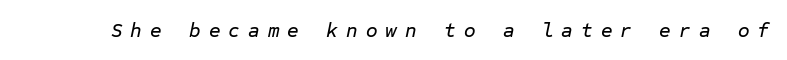
The image shows 20 px text type, italic (leaning right); set unusually wide letter spacing (+0.4 em), not underlined.
